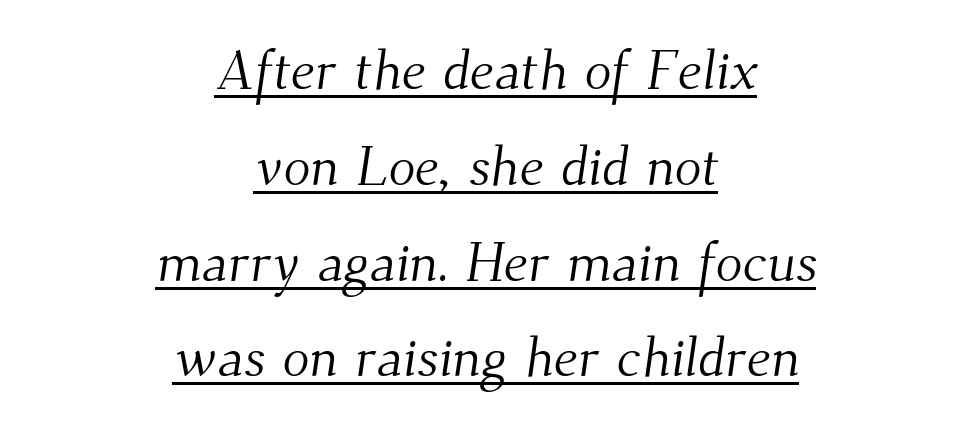
Q: Is the text bold? A: No.
Q: Is the typeface a serif or a sans-serif typeface? A: Serif.
Q: Is the text underlined? A: Yes.
Q: How is the paragraph aligned? A: Centered.
Q: Is the spacing between letters normal or unusually wide? A: Normal.
Q: Width (condensed, normal, or wide)? A: Normal.
Q: Stroke contrast? A: Medium.
Q: x-height? A: Small.
Q: Monospaced? A: No.
